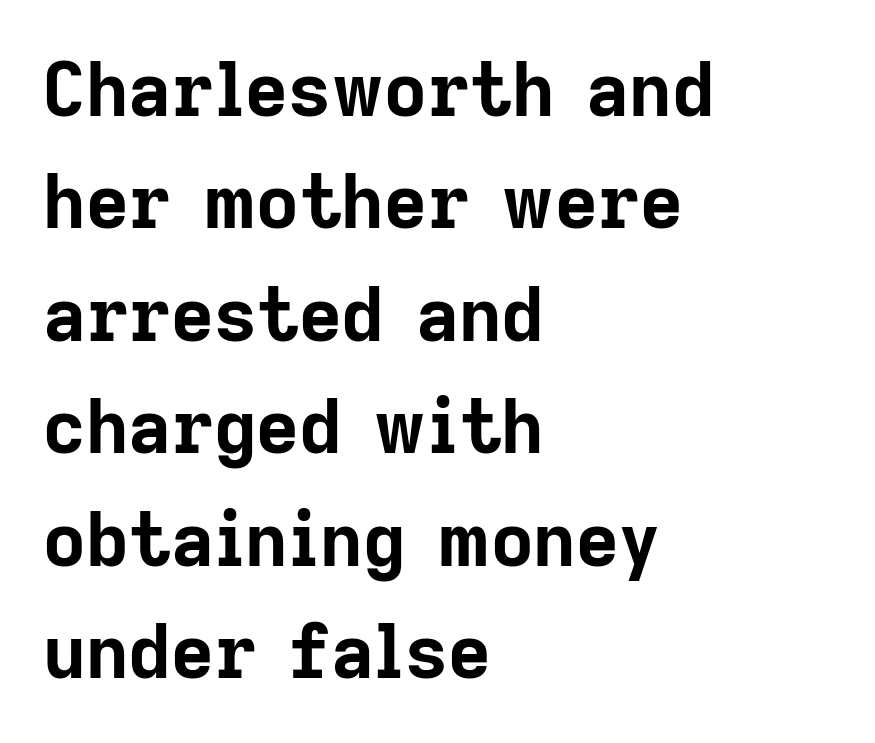
{"serif": "no", "italic": "no", "bold": "yes", "weight": "bold", "width": "normal", "stroke_contrast": "low", "x_height": "medium", "monospaced": "no", "underline": "no", "align": "left", "line_spacing": "normal", "line_spacing_ratio": 1.52, "letter_spacing": "normal", "letter_spacing_em": 0.0, "glyph_px": 74}
